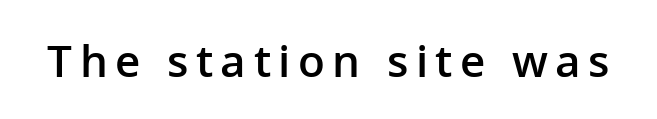
Rendered with straight, roman letterforms. Are there feet on the stems? There aren't — it's a sans. On the weight axis this lands at semibold, roughly 600. Honestly, there is no underline to notice here at all. The letters advance in unequal steps, a hallmark of proportional type.
